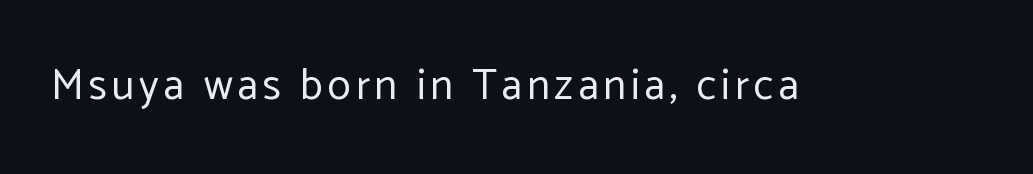
The image shows 43 px regular-weight sans-serif type, upright; set not underlined; low stroke contrast and a medium x-height.
